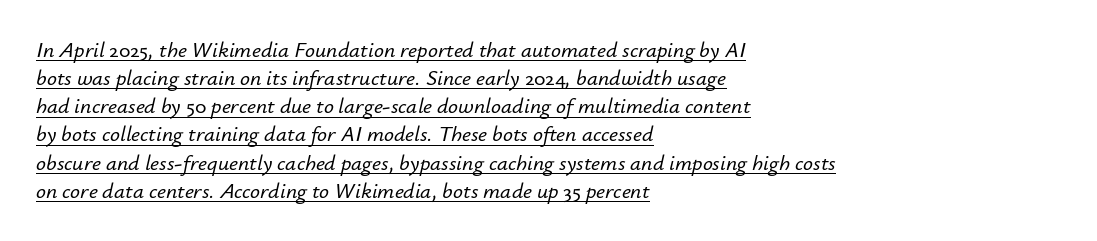
Leftover space on each line is placed entirely after the last word. Looks like someone drew a line under every word here. Designer's note — italics engaged. A normal amount of white space separates one row of letters from the next.
